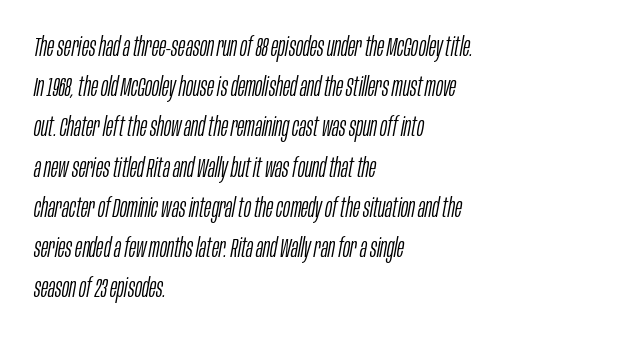
{"italic": "yes", "lean": "right", "slant_degrees": 10, "bold": "no", "underline": "no", "align": "left", "line_spacing": "normal", "line_spacing_ratio": 1.49, "letter_spacing": "normal", "letter_spacing_em": 0.0, "glyph_px": 27}
